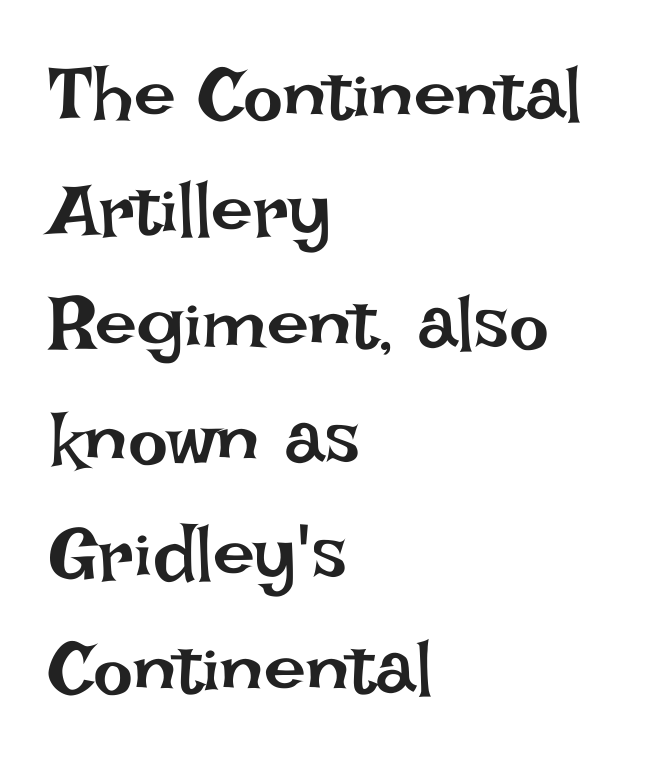
The image shows 75 px regular-weight type, upright; set left-aligned, normal line spacing (1.53x), normal letter spacing, not underlined; low stroke contrast and a large x-height.
